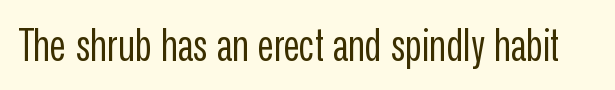
The image shows 44 px regular-weight, condensed sans-serif type, upright; set normal letter spacing, not underlined; low stroke contrast and a medium x-height.
